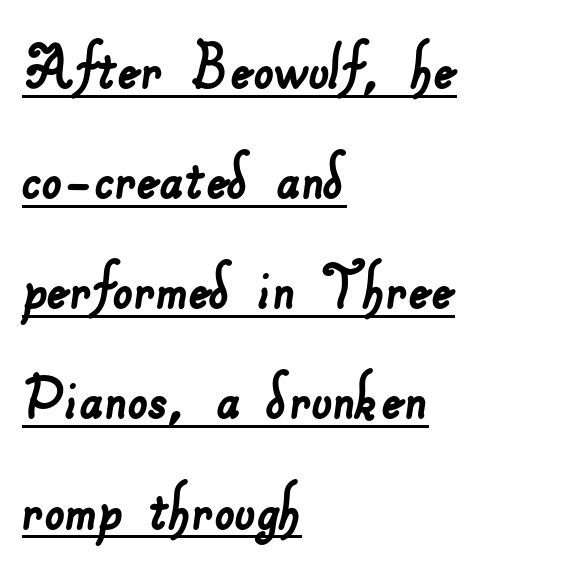
Q: Is the typeface a serif or a sans-serif typeface? A: Sans-serif.
Q: Is the text underlined? A: Yes.
Q: How is the paragraph aligned? A: Left-aligned.
Q: Is the spacing between letters normal or unusually wide? A: Normal.
Q: Is the spacing between lines tight, normal or loose? A: Normal.
Q: Width (condensed, normal, or wide)? A: Normal.
Q: Stroke contrast? A: Low.
Q: x-height? A: Small.
Q: Monospaced? A: No.
